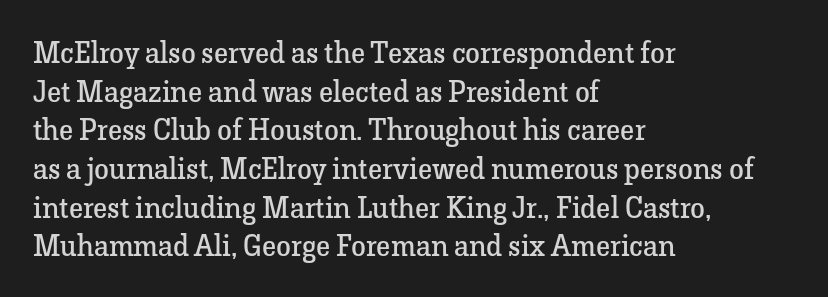
Italic? Not at all — the glyphs are vertical. Is the stroke heavy? The answer is a plain regular-or-lighter. Observe the ordinary spacing: letters are neighbours, not strangers. Every row of glyphs begins at an identical x-position on the left. The glyphs in this specimen are seriffed.
